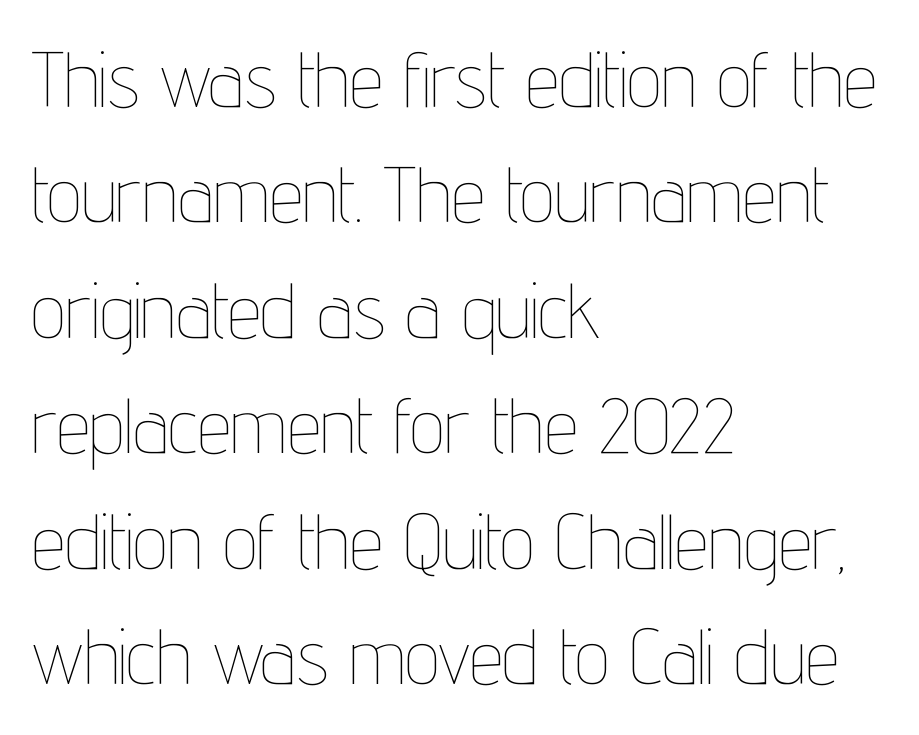
These lines were composed using upright roman letters. The rendering uses natural spacing where letterforms have individual widths. Reading down the column, the eye jumps a familiar distance to each next line. Stems and bowls with no extra thickness — not bold. The horizontal fit of the characters is conventional and even. Every row of glyphs begins at an identical x-position on the left.
